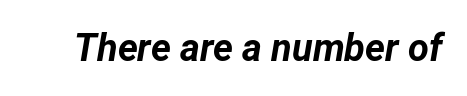
The image shows 38 px bold type, italic (leaning right); set normal letter spacing, not underlined; low stroke contrast and a medium x-height.
